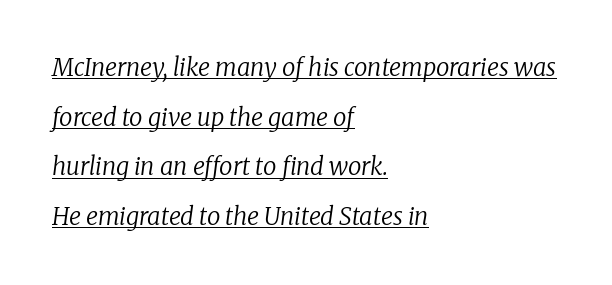
{"italic": "yes", "lean": "right", "slant_degrees": 8, "bold": "no", "underline": "yes", "align": "left", "line_spacing": "loose", "line_spacing_ratio": 2.07, "letter_spacing": "normal", "letter_spacing_em": 0.0, "glyph_px": 24}
